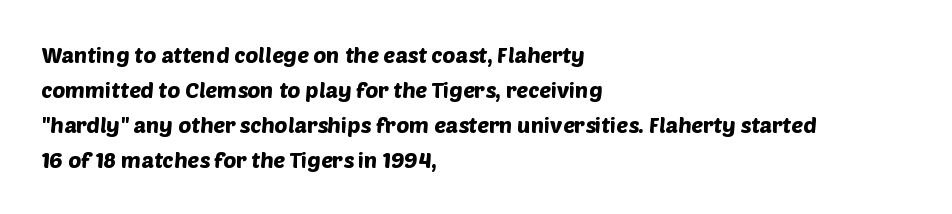
The image shows 22 px text type; set left-aligned, normal line spacing (1.59x), normal letter spacing, not underlined.
